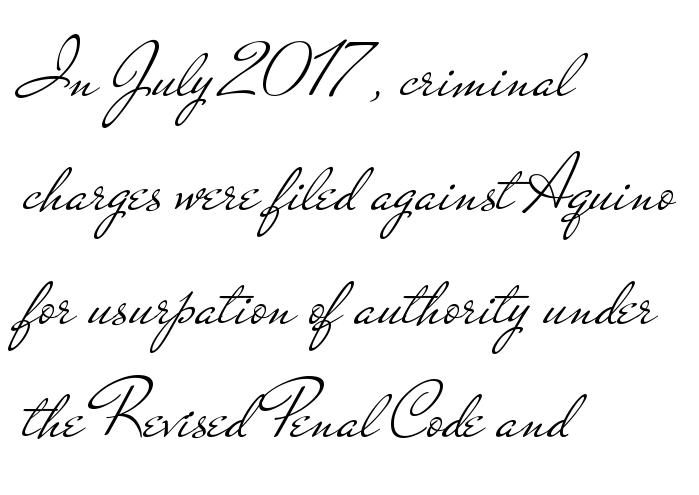
The image shows 79 px light, wide sans-serif type; set left-aligned, normal line spacing (1.44x), normal letter spacing, not underlined; low stroke contrast and a small x-height.
